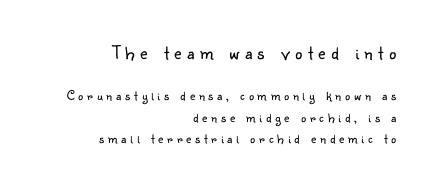
The image shows 20 px text type, upright; set right-aligned, normal line spacing (1.55x), unusually wide letter spacing (+0.28 em), not underlined; the first (top) block is 1.43x larger.
